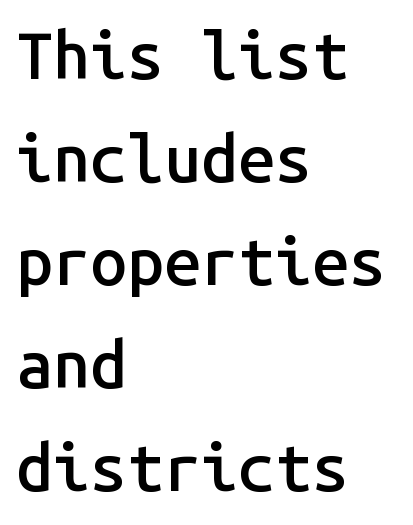
Clear beneath every line of the passage. Weight check: semibold — heavier than regular, not quite bold. Students, observe: this is what conventionally led text looks like. Fixed-width glyphs throughout — classic coding-font behaviour.
